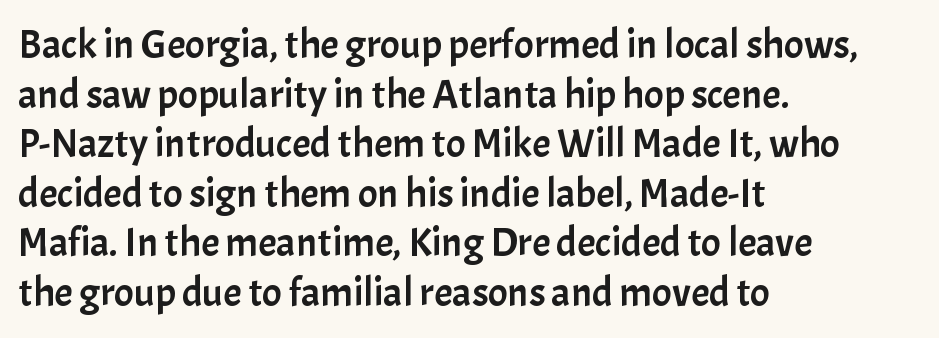
The letters advance in unequal steps, a hallmark of proportional type. Unlike italic type, these characters show no tilt at all. Compared with a centered layout, this one pins lines to the left instead. Classification — sans serif. The tracking reads as untouched default to a designer's eye.
